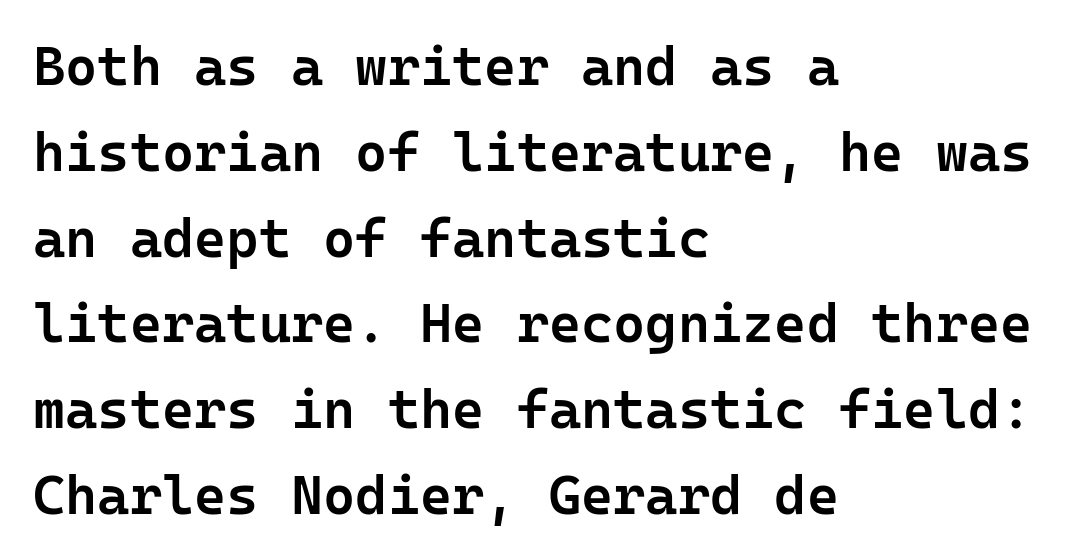
Q: Is the text bold? A: Semi-bold.
Q: Is the text italic (slanted)? A: No, it is upright.
Q: Is the typeface a serif or a sans-serif typeface? A: Sans-serif.
Q: Is the text underlined? A: No.
Q: How is the paragraph aligned? A: Left-aligned.
Q: Is the spacing between letters normal or unusually wide? A: Normal.
Q: Is the spacing between lines tight, normal or loose? A: Normal.
Q: Width (condensed, normal, or wide)? A: Normal.
Q: Stroke contrast? A: Low.
Q: x-height? A: Medium.
